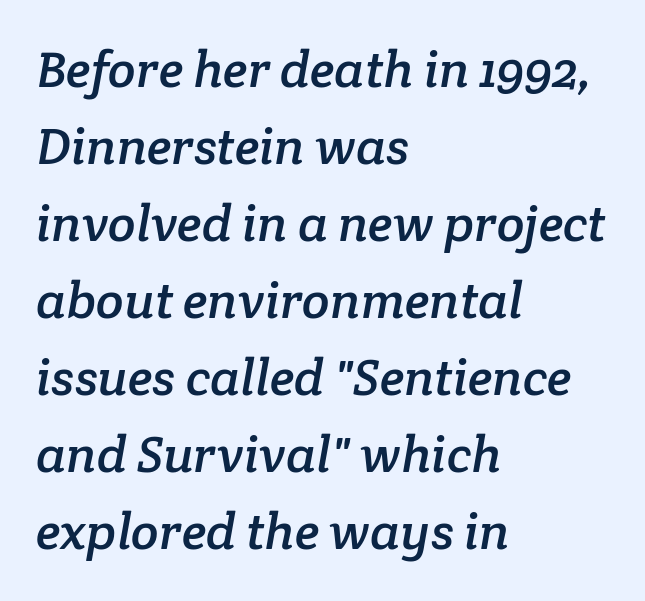
Do the characters align in a grid? No, the font is proportional. The setting favours the left margin, as ordinary paragraphs usually do. The baseline area is clear. Observe the serifs anchoring each vertical stroke in this sample. The space between consecutive lines is moderate.
